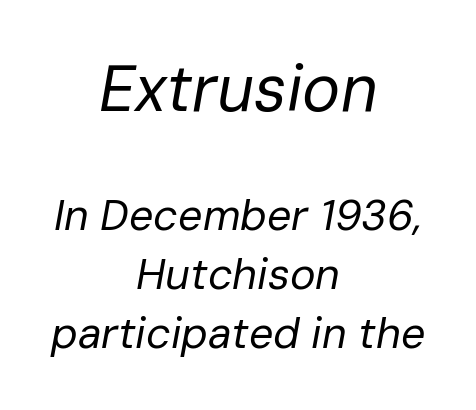
The image shows 64 px regular-weight type, italic (leaning right); set centered, normal line spacing (1.38x), normal letter spacing, not underlined; the first (top) block is 1.49x larger; low stroke contrast and a medium x-height.
